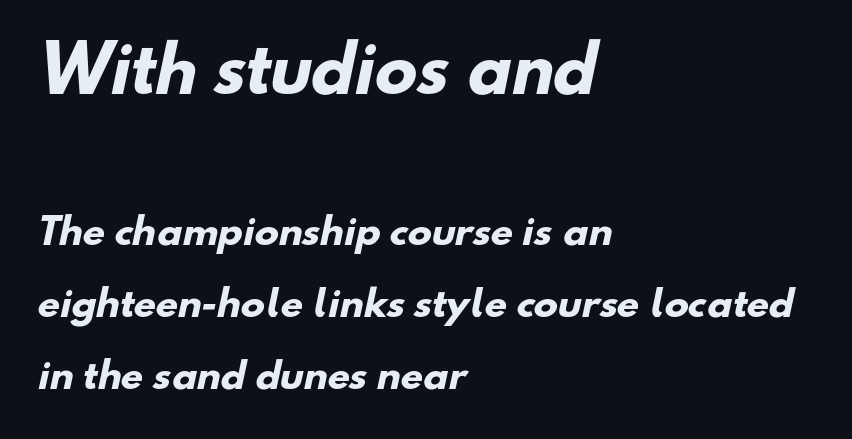
Q: Is the text bold? A: Yes.
Q: Is the typeface a serif or a sans-serif typeface? A: Sans-serif.
Q: Is the text underlined? A: No.
Q: How is the paragraph aligned? A: Left-aligned.
Q: Is the spacing between letters normal or unusually wide? A: Normal.
Q: Is the spacing between lines tight, normal or loose? A: Loose.
Q: Which block of text is set in a larger size, the first (top) or the second (bottom)? A: The first (top) one.
Q: Width (condensed, normal, or wide)? A: Normal.
Q: Stroke contrast? A: Low.
Q: x-height? A: Small.
Q: Monospaced? A: No.
